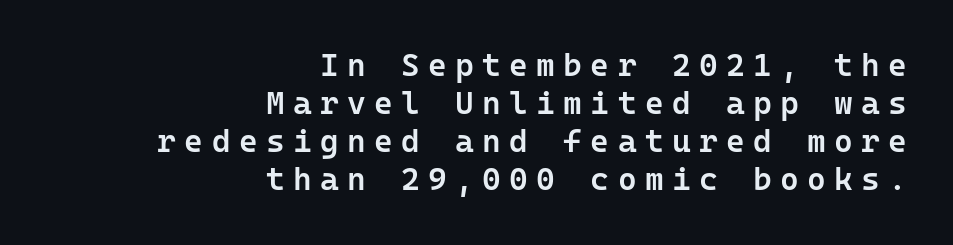
{"serif": "no", "italic": "no", "bold": "semi", "weight": "semibold", "width": "normal", "stroke_contrast": "low", "x_height": "medium", "underline": "no", "align": "right", "line_spacing_ratio": 1.19, "letter_spacing": "wide", "letter_spacing_em": 0.26, "glyph_px": 32}
